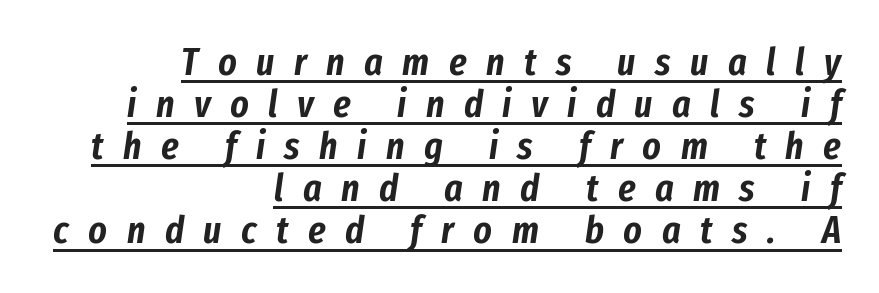
Does the leading feel generous? Not at all — it's pinched. Is the type slanted? Yes — the strokes lean at a clear angle. Each word looks stretched out because of the extra space between its letters. All the whitespace from short lines collects on the left. Do the characters align in a grid? No, the font is proportional.
